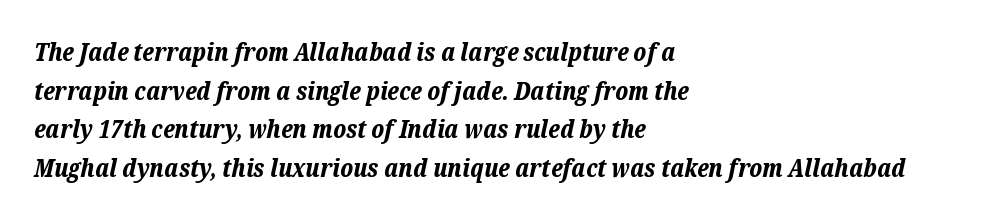
The image shows 25 px bold type, italic (leaning right); set left-aligned, normal line spacing (1.55x), normal letter spacing, not underlined.
